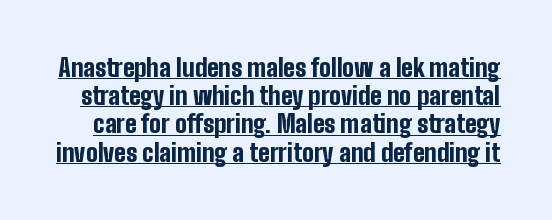
As a designer I'd log this as weight 700, bold. Underlined type. These lines huddle together more closely than default settings would place them. Posture: straight, roman, zero tilt. Nobody touched the tracking dial on this one.
